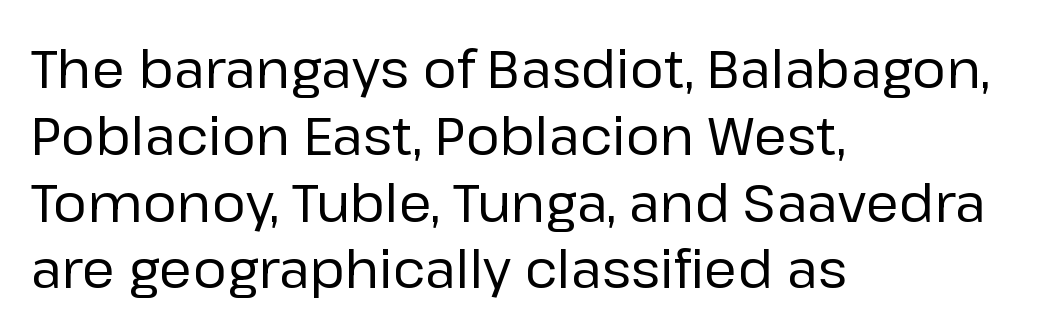
Casual observation: everything's shoved over to the left. Do the letters lean? They stand straight. The face used here is proportionally spaced, like ordinary book or web type. The type is set solid horizontally, with unmodified tracking.
